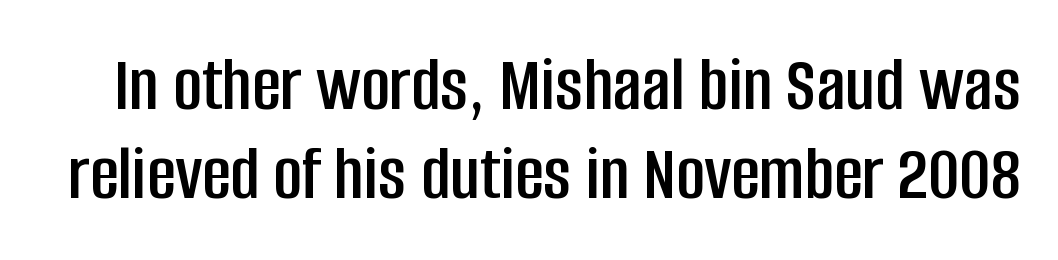
{"serif": "no", "italic": "no", "width": "condensed", "stroke_contrast": "low", "x_height": "large", "monospaced": "no", "underline": "no", "line_spacing": "tight", "line_spacing_ratio": 1.13, "letter_spacing": "normal", "letter_spacing_em": 0.0, "glyph_px": 79}
